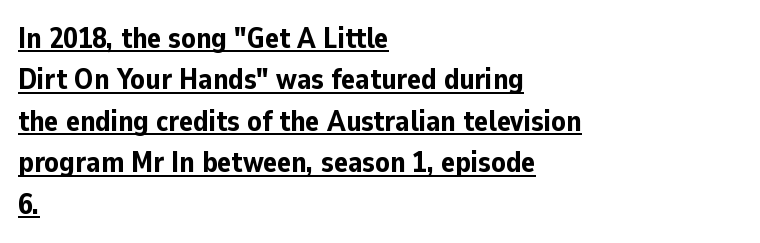
The image shows 29 px bold sans-serif type, upright; set left-aligned, normal line spacing (1.43x), normal letter spacing, underlined; low stroke contrast and a medium x-height.
